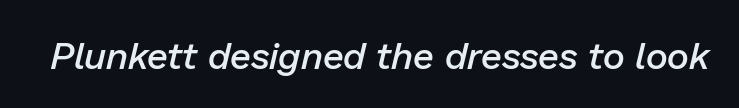
Firm but not heavy-handed strokes: this text is semibold. The text carries the slant typical of an italic or oblique font. The specimen omits any rule beneath the text block's lines. Looks like regular typesetting: each glyph gets only the width it needs.
